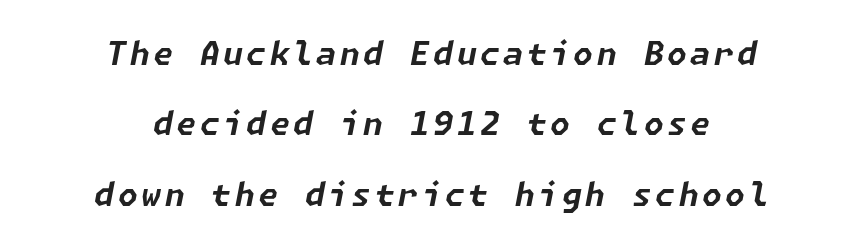
The passage shown is not underscored anywhere. What's the leading like? Stretched, with rows far apart. On the weight axis this lands at bold, roughly 700. Casual observation: everything's sitting right in the middle. Slanted lettering throughout.
